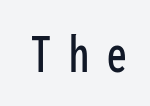
The image shows 57 px condensed sans-serif type, upright, monospaced; set unusually wide letter spacing (+0.32 em), not underlined; low stroke contrast and a medium x-height.
